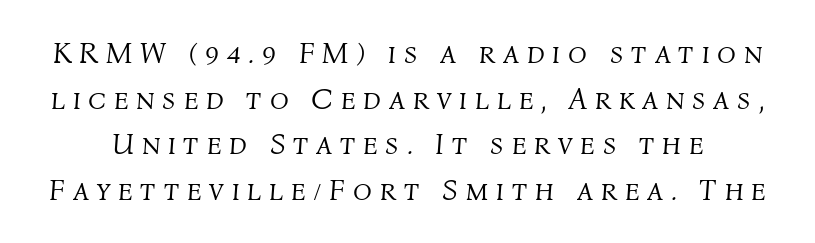
Q: Is the text bold? A: No.
Q: Is the text italic (slanted)? A: Yes, it leans right by about 4 degrees.
Q: Is the text underlined? A: No.
Q: Is the spacing between letters normal or unusually wide? A: Unusually wide.
Q: Is the spacing between lines tight, normal or loose? A: Normal.
Q: Width (condensed, normal, or wide)? A: Normal.
Q: Stroke contrast? A: Medium.
Q: x-height? A: Medium.
Q: Monospaced? A: No.
